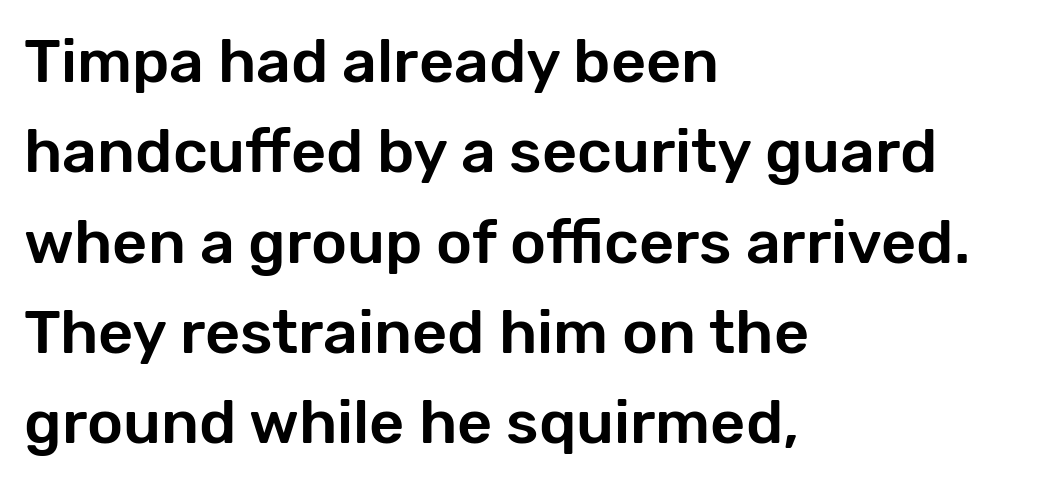
The image shows 61 px sans-serif type, upright; set left-aligned, normal line spacing (1.48x), normal letter spacing, not underlined; low stroke contrast and a medium x-height.
